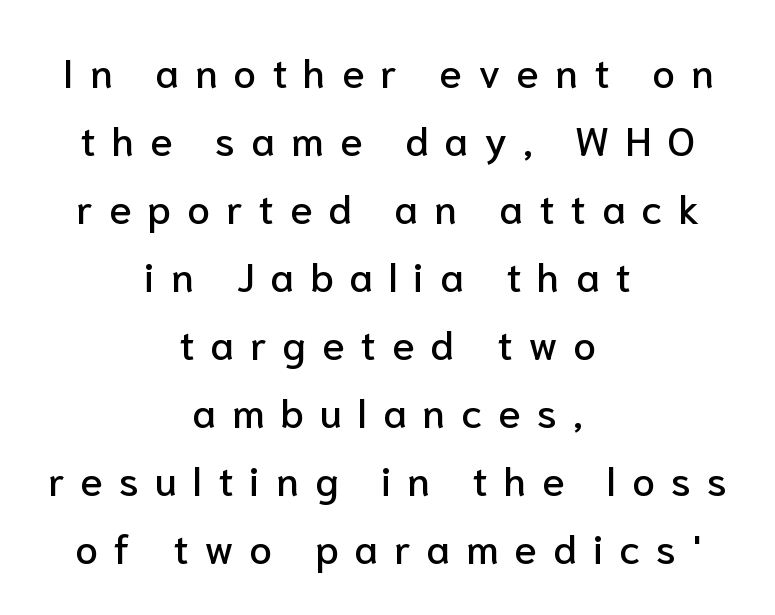
Where is the straight margin? There isn't one; the lines are centered. Vertical spacing — default. Looks like regular typesetting: each glyph gets only the width it needs. Type style note: lacks serifs. A bare baseline throughout the passage. The face used here is rendered with a markedly widened letterfit.
